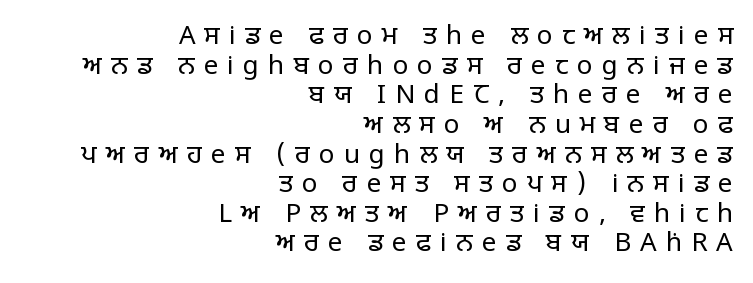
Q: Is the text bold? A: No.
Q: Is the text italic (slanted)? A: No, it is upright.
Q: Is the text underlined? A: No.
Q: How is the paragraph aligned? A: Right-aligned.
Q: Is the spacing between letters normal or unusually wide? A: Unusually wide.
Q: Is the spacing between lines tight, normal or loose? A: Tight.
